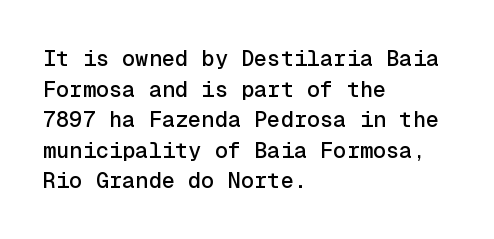
{"italic": "no", "underline": "no", "align": "left", "line_spacing": "normal", "line_spacing_ratio": 1.39, "letter_spacing": "normal", "letter_spacing_em": 0.0, "glyph_px": 22}
